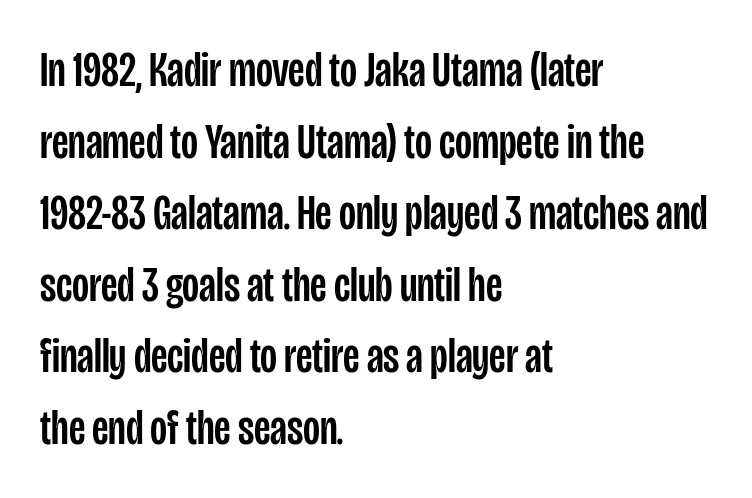
{"serif": "no", "italic": "no", "width": "condensed", "stroke_contrast": "low", "x_height": "large", "monospaced": "no", "underline": "no", "align": "left", "line_spacing": "normal", "line_spacing_ratio": 1.46, "letter_spacing": "normal", "letter_spacing_em": 0.0, "glyph_px": 49}
